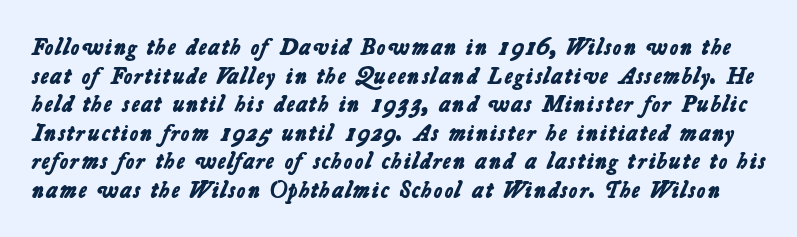
{"bold": "yes", "underline": "no", "line_spacing_ratio": 1.24, "letter_spacing": "normal", "letter_spacing_em": 0.0, "glyph_px": 23}
